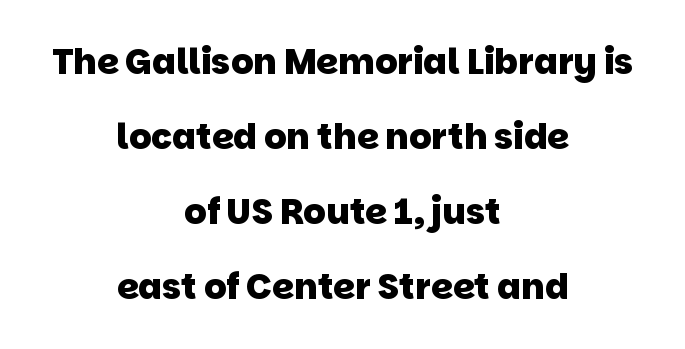
{"serif": "no", "bold": "yes", "weight": "heavy", "width": "normal", "stroke_contrast": "low", "x_height": "large", "monospaced": "no", "underline": "no", "align": "center", "line_spacing": "loose", "line_spacing_ratio": 2.14, "letter_spacing": "normal", "letter_spacing_em": 0.0, "glyph_px": 35}
